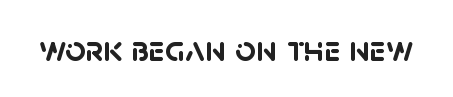
This sample has the flowing, uneven cadence of proportional lettering. Students, note that the glyphs here touch the page at normal intervals. Just letters on the line, the space beneath them empty. The typeface chosen for these lines omits serifs. Look at the stroke-to-counter ratio: heavy, a bold.
